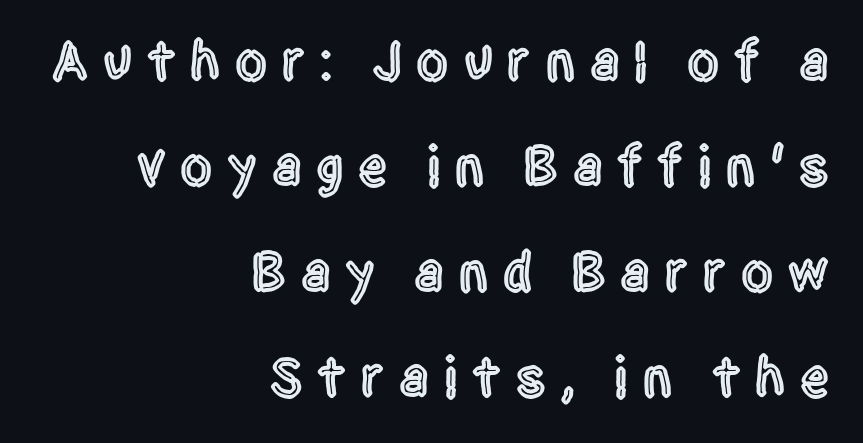
Examine the stroke ends and you'll find no serifs. Bare-footed words on every line. The horizontal fit of the characters is loose and conspicuously gappy. Here the designer chose a conventional face with non-uniform glyph widths.
